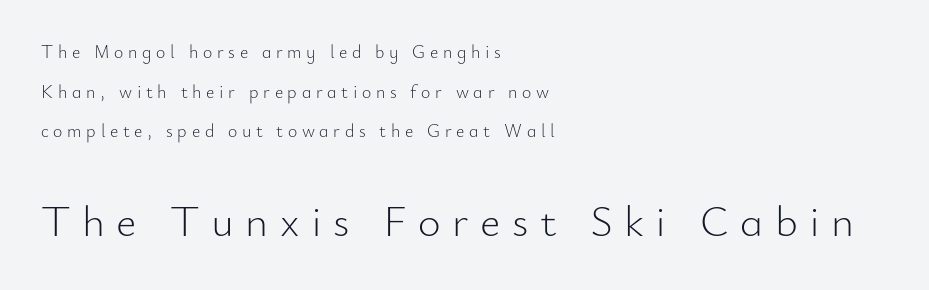
The image shows 44 px light sans-serif type, upright; set left-aligned, loose line spacing (2.2x), unusually wide letter spacing (+0.26 em), not underlined; the second (bottom) block is 2.44x larger; low stroke contrast and a small x-height.
